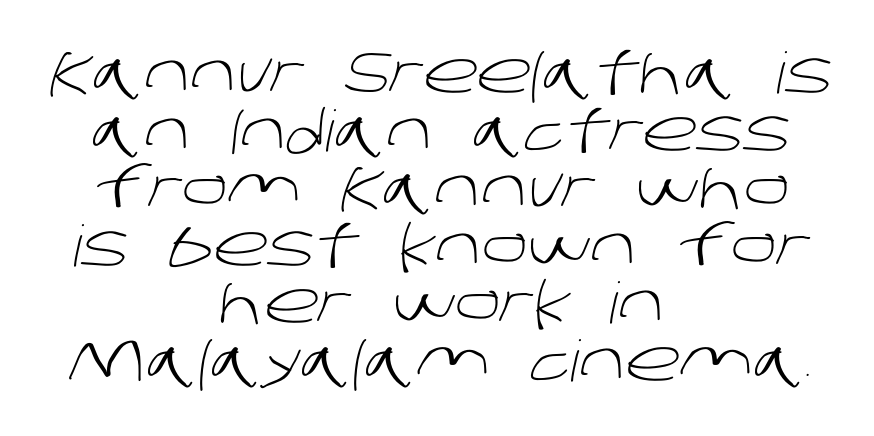
Whoever set this chose condensed vertical rhythm over breathing room. Here the designer chose a conventional face with non-uniform glyph widths. Tracking value appears to be zero — textbook default spacing. The whitespace from short lines is split evenly between both sides. Stroke mass is kept to a normal reading level or below.
